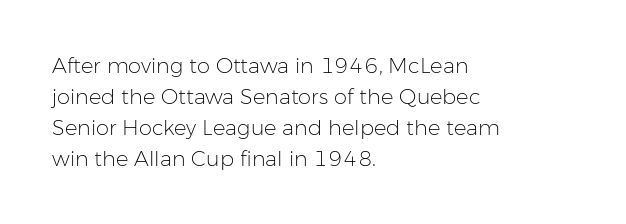
If you drew a line through each stem, it would be perfectly vertical. Leftover space on each line is placed entirely after the last word. The vertical gap from one line to the next is medium. The specimen omits any rule beneath the text block's lines.
